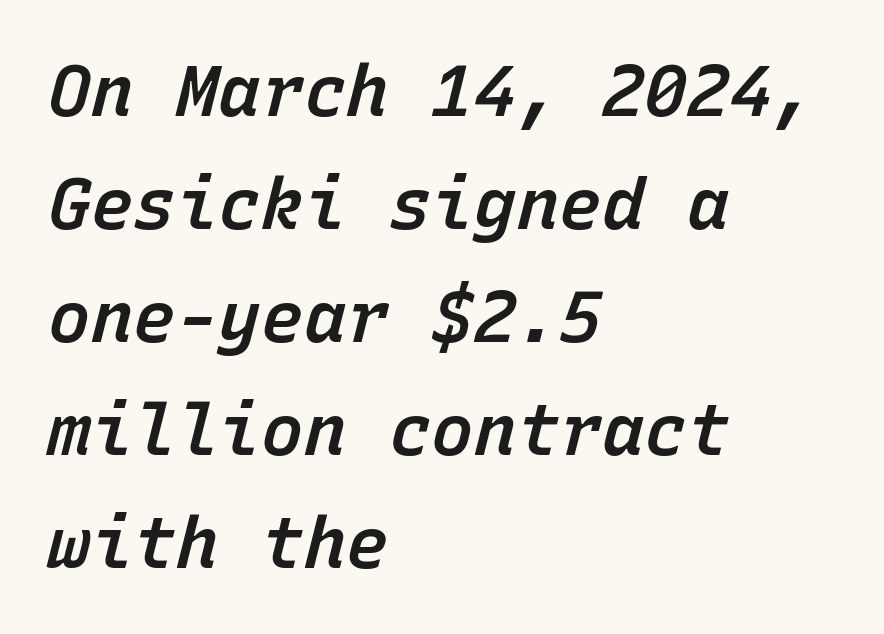
The image shows 71 px semibold type, italic (leaning right), monospaced; set left-aligned, normal line spacing (1.59x), normal letter spacing, not underlined; low stroke contrast and a medium x-height.
